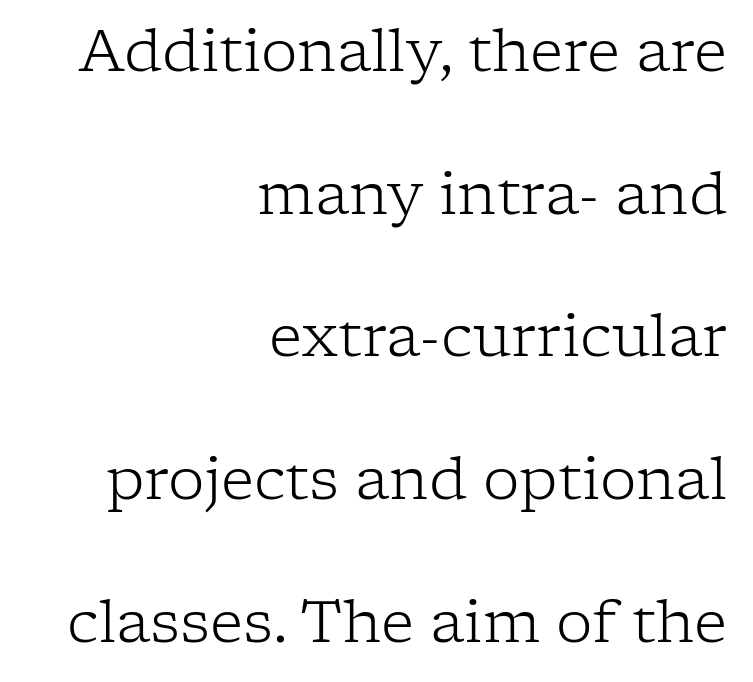
The image shows 58 px light serif type, upright; set right-aligned, loose line spacing (2.46x), normal letter spacing, not underlined; low stroke contrast and a medium x-height.
